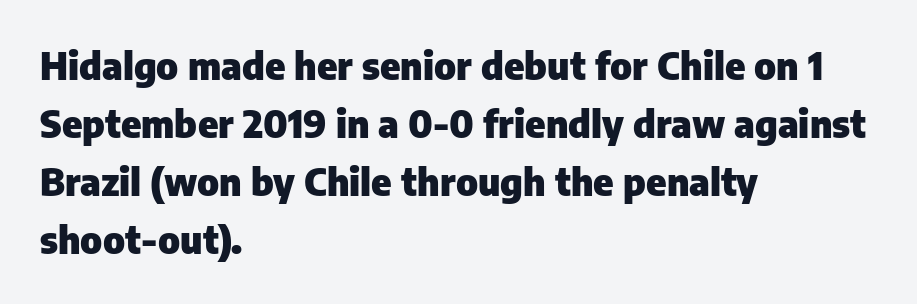
The image shows 38 px heavy sans-serif type, upright; set left-aligned, normal line spacing (1.53x), normal letter spacing, not underlined; low stroke contrast and a medium x-height.
